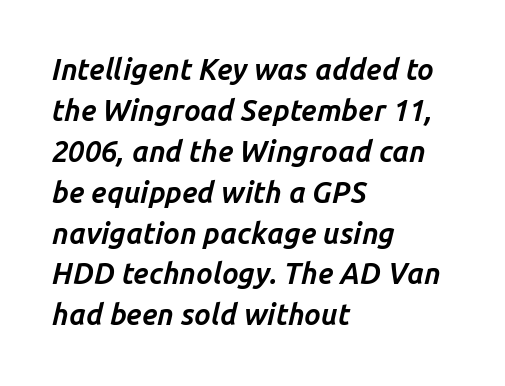
No extra tracking has been applied to these lines. Summary of weight: heavy, a full bold. This rendering features lettering with no underline. Which margin do the lines hug? The left one — the right edge is uneven. Do the characters align in a grid? No, the font is proportional. Tall strokes in this sample are angled rather than plumb.
